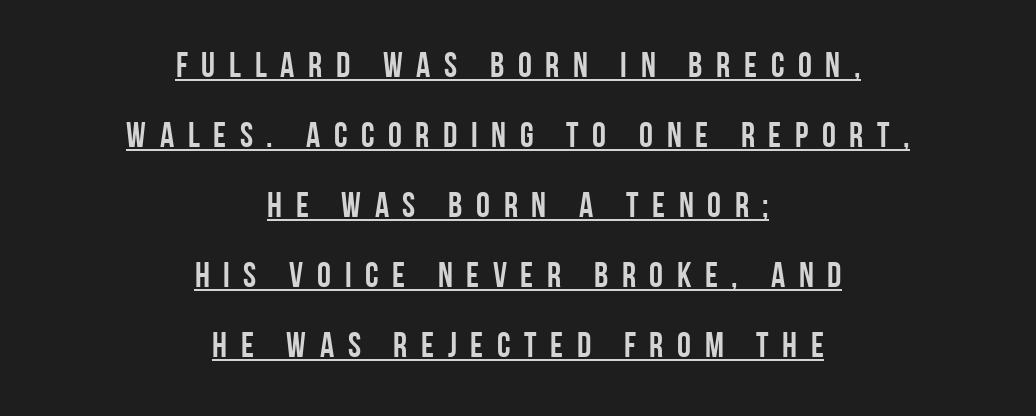
{"serif": "no", "italic": "no", "width": "condensed", "stroke_contrast": "low", "x_height": "large", "monospaced": "no", "underline": "yes", "align": "center", "line_spacing": "loose", "line_spacing_ratio": 2.0, "letter_spacing": "wide", "letter_spacing_em": 0.39, "glyph_px": 35}
